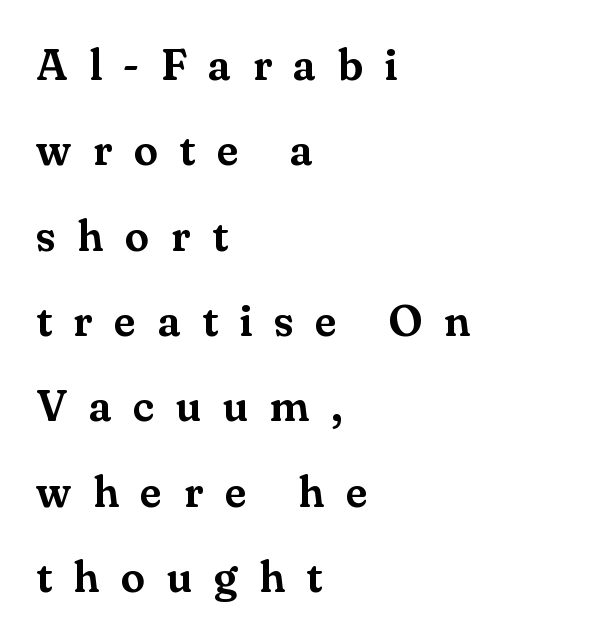
The image shows 44 px serif type, upright; set left-aligned, loose line spacing (1.94x), unusually wide letter spacing (+0.49 em), not underlined; medium stroke contrast and a small x-height.
